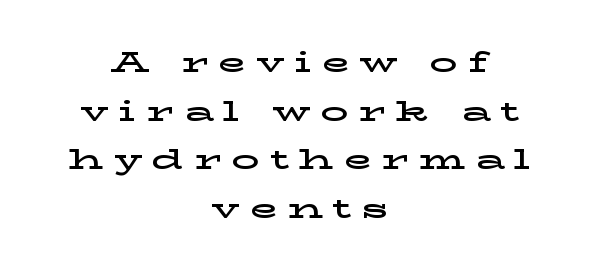
The image shows 28 px wide serif type, upright; set centered, line spacing 1.74x, unusually wide letter spacing (+0.36 em), not underlined; low stroke contrast and a medium x-height.
